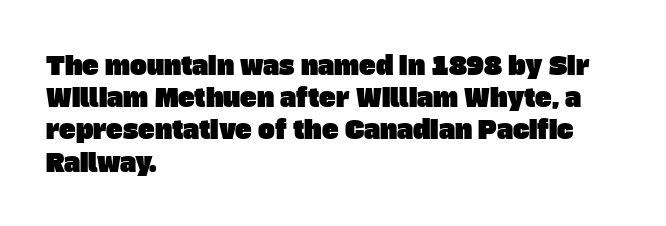
Q: Is the text underlined? A: No.
Q: How is the paragraph aligned? A: Left-aligned.
Q: Is the spacing between letters normal or unusually wide? A: Normal.
Q: Is the spacing between lines tight, normal or loose? A: Normal.
